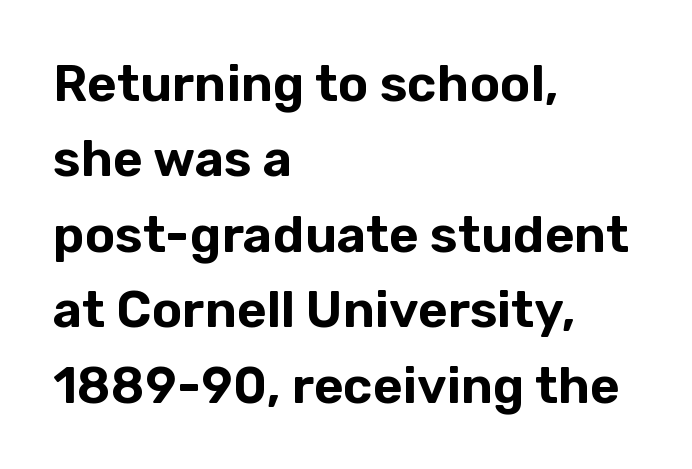
Q: Is the text italic (slanted)? A: No, it is upright.
Q: Is the typeface a serif or a sans-serif typeface? A: Sans-serif.
Q: Is the text underlined? A: No.
Q: How is the paragraph aligned? A: Left-aligned.
Q: Is the spacing between letters normal or unusually wide? A: Normal.
Q: Is the spacing between lines tight, normal or loose? A: Normal.
Q: Width (condensed, normal, or wide)? A: Normal.
Q: Stroke contrast? A: Low.
Q: x-height? A: Medium.
Q: Monospaced? A: No.
